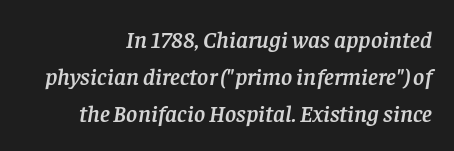
Q: Is the text italic (slanted)? A: Yes, it leans right by about 8 degrees.
Q: Is the text underlined? A: No.
Q: How is the paragraph aligned? A: Right-aligned.
Q: Is the spacing between letters normal or unusually wide? A: Normal.
Q: Is the spacing between lines tight, normal or loose? A: Normal.
